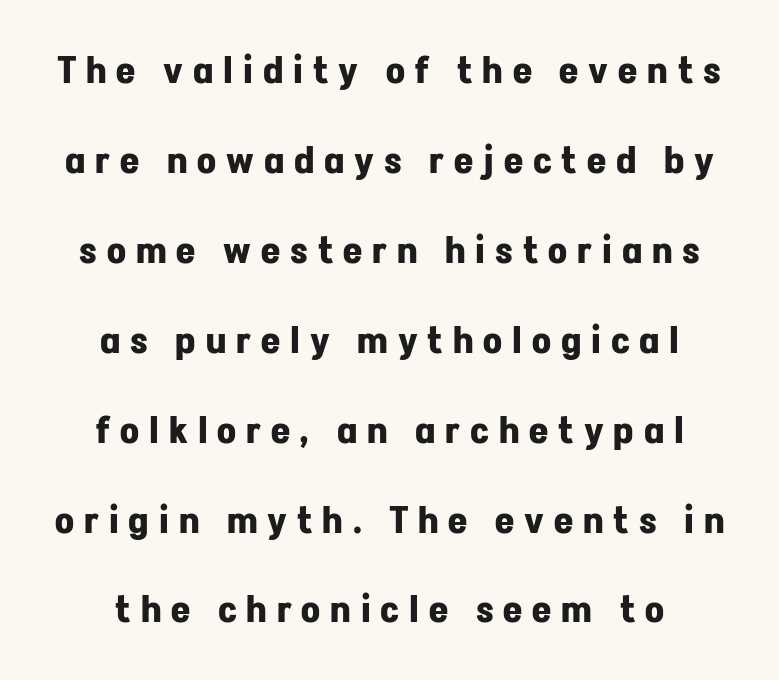
Q: Is the text bold? A: Yes.
Q: Is the text italic (slanted)? A: No, it is upright.
Q: Is the typeface a serif or a sans-serif typeface? A: Sans-serif.
Q: Is the text underlined? A: No.
Q: Is the spacing between letters normal or unusually wide? A: Unusually wide.
Q: Is the spacing between lines tight, normal or loose? A: Loose.
Q: Width (condensed, normal, or wide)? A: Normal.
Q: Stroke contrast? A: Low.
Q: x-height? A: Medium.
Q: Monospaced? A: No.
